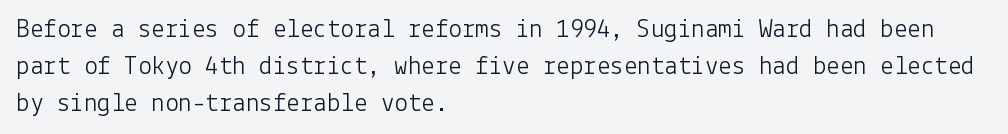
Reading down the block, your eye returns to a fixed left position each line. Tall strokes in this sample are plumb rather than angled. The rendering uses a moderate line-height, typical for paragraphs. This is not heavy type; no bold has been used. Any mark beneath the type? The region is blank. Each word holds together tightly as a unit, with standard inter-letter gaps.
